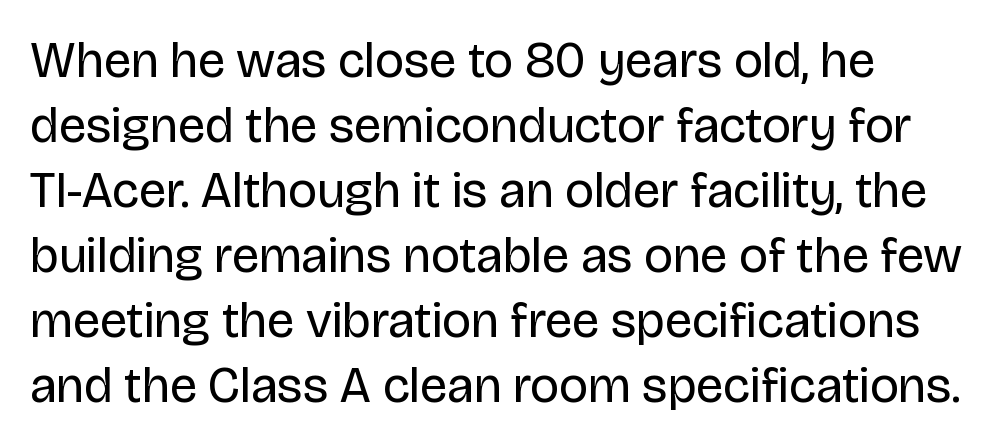
{"serif": "no", "italic": "no", "bold": "no", "weight": "regular", "width": "normal", "stroke_contrast": "low", "x_height": "large", "monospaced": "no", "underline": "no", "line_spacing": "normal", "line_spacing_ratio": 1.3, "letter_spacing": "normal", "letter_spacing_em": 0.0, "glyph_px": 50}
